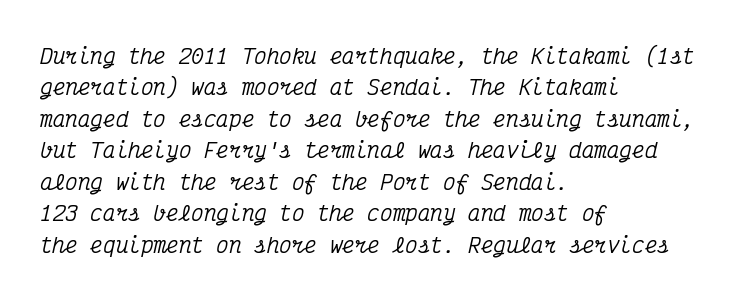
Nothing unusual about the tracking: characters are spaced as the font intends. In CSS terms this would be text-align: left. Is there much room between lines? A standard amount, neither cramped nor airy. Check under the words: just untouched page. Compared with ordinary roman type, these characters are visibly tilted.
